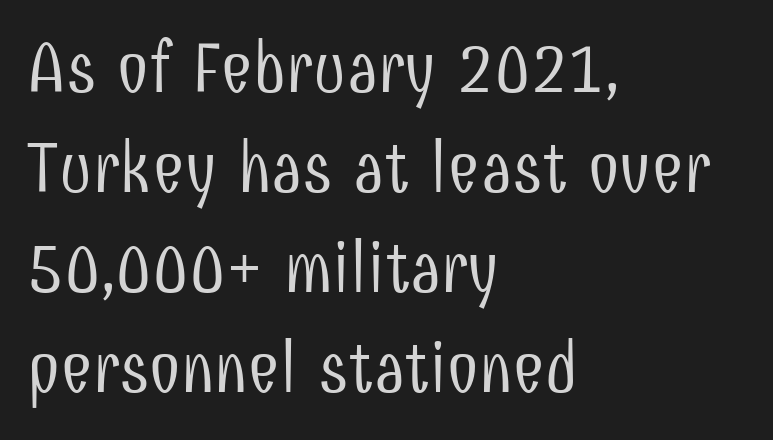
{"serif": "no", "italic": "no", "bold": "no", "weight": "light", "width": "condensed", "stroke_contrast": "low", "x_height": "medium", "monospaced": "no", "underline": "no", "align": "left", "line_spacing": "normal", "line_spacing_ratio": 1.41, "letter_spacing": "normal", "letter_spacing_em": 0.0, "glyph_px": 71}
